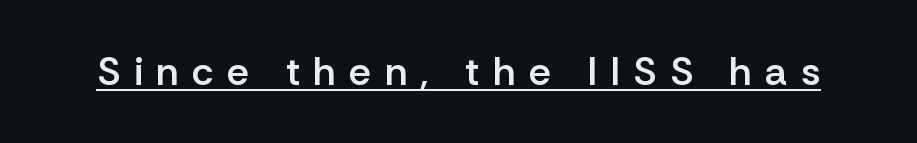
A typesetter would call this heavily tracked-out type. Underlining? Definitely there. The face used here is proportionally spaced, like ordinary book or web type. The type family on display is of the sans-serif kind. Characters remain perfectly vertical along every line.
